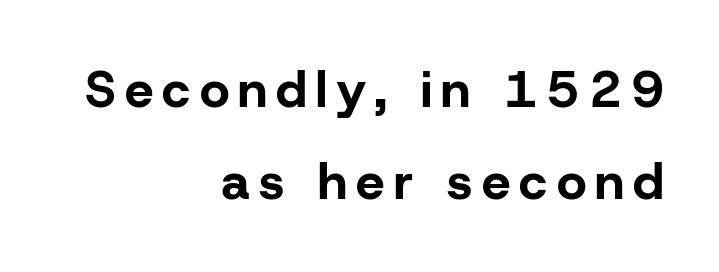
{"serif": "no", "italic": "no", "bold": "yes", "weight": "bold", "width": "normal", "stroke_contrast": "low", "x_height": "medium", "monospaced": "no", "underline": "no", "align": "right", "line_spacing_ratio": 1.81, "glyph_px": 51}
